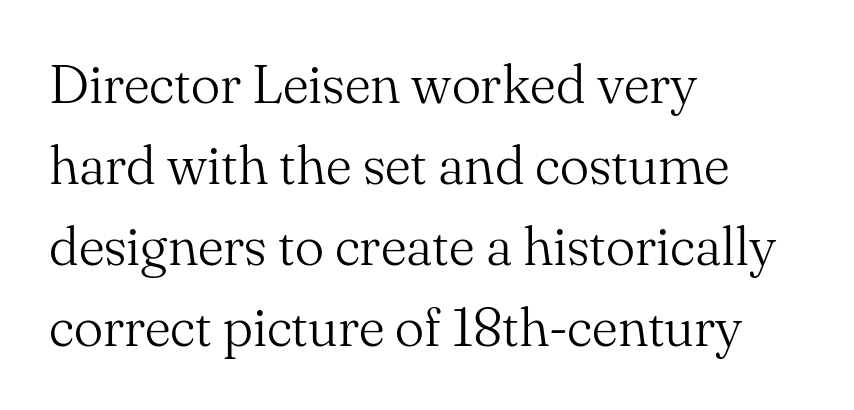
Between one letter and the next there's only the usual sliver of space. Alignment: flush left. Little horizontal feet cap the strokes, marking this as serif type. Do the characters align in a grid? No, the font is proportional.
